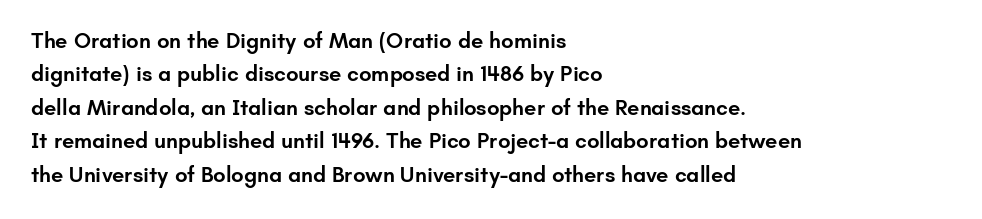
The image shows 22 px text type, upright; set left-aligned, normal line spacing (1.52x), normal letter spacing, not underlined.
